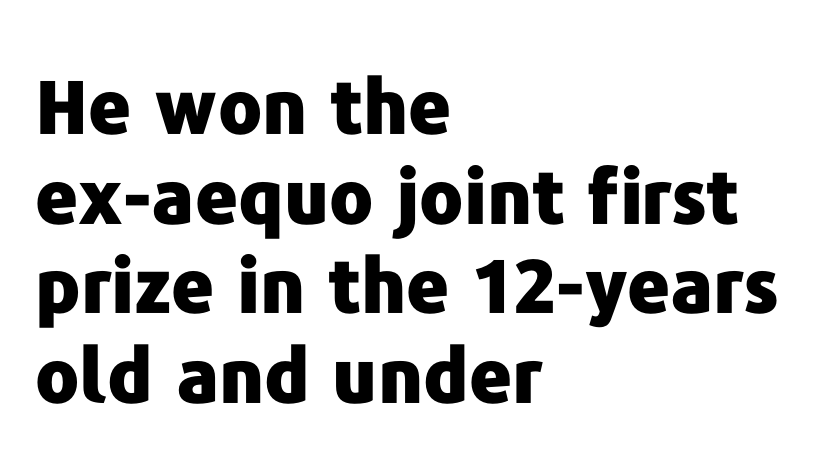
The image shows 74 px heavy sans-serif type, upright; set left-aligned, line spacing 1.21x, normal letter spacing, not underlined; low stroke contrast and a medium x-height.
